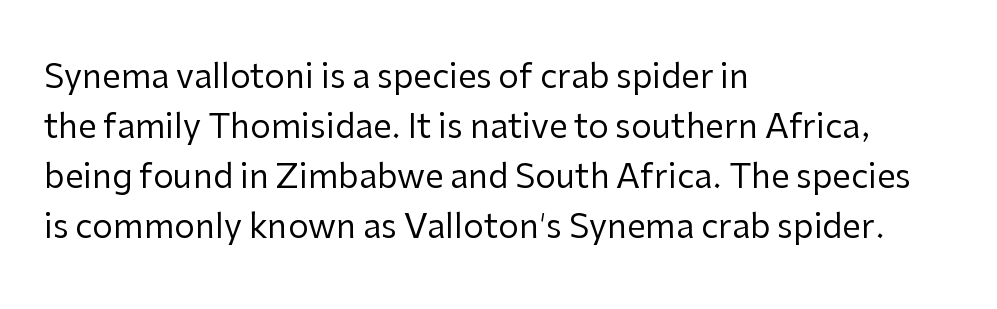
Letters have the restrained weight of plain body copy at most. Examine the stroke ends and you'll find no serifs. What's the leading like? Ordinary, nothing unusual. Spacing verdict: proportional, widths tailored to each character.
